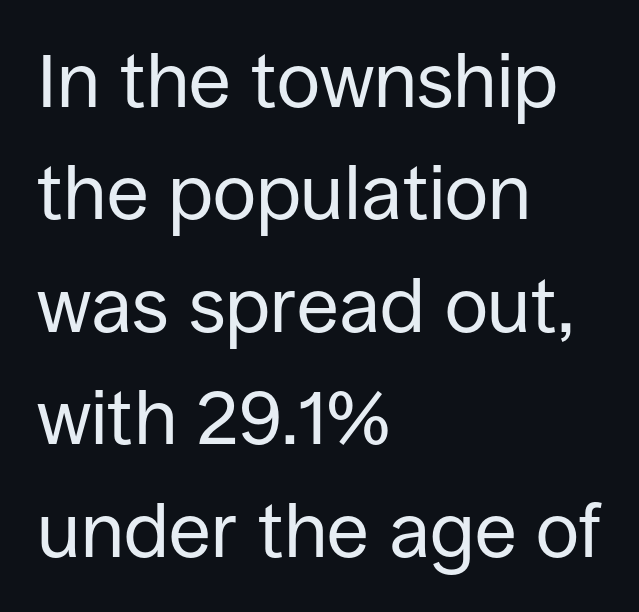
{"serif": "no", "italic": "no", "bold": "no", "weight": "regular", "width": "normal", "stroke_contrast": "low", "x_height": "large", "monospaced": "no", "underline": "no", "align": "left", "line_spacing": "normal", "line_spacing_ratio": 1.48, "letter_spacing": "normal", "letter_spacing_em": 0.0, "glyph_px": 76}
